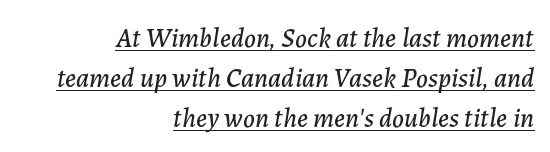
{"italic": "yes", "lean": "right", "slant_degrees": 7, "underline": "yes", "align": "right", "line_spacing": "normal", "line_spacing_ratio": 1.48, "letter_spacing": "normal", "letter_spacing_em": 0.0, "glyph_px": 27}
